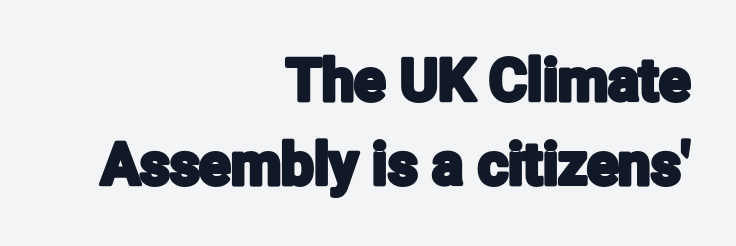
The image shows 58 px condensed sans-serif type, upright; set right-aligned, normal line spacing (1.45x), normal letter spacing, not underlined; low stroke contrast and a medium x-height.
